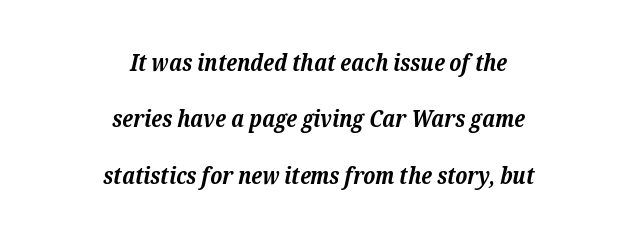
Q: Is the text bold? A: Yes.
Q: Is the text italic (slanted)? A: Yes, it leans right by about 12 degrees.
Q: Is the text underlined? A: No.
Q: How is the paragraph aligned? A: Centered.
Q: Is the spacing between letters normal or unusually wide? A: Normal.
Q: Is the spacing between lines tight, normal or loose? A: Loose.
